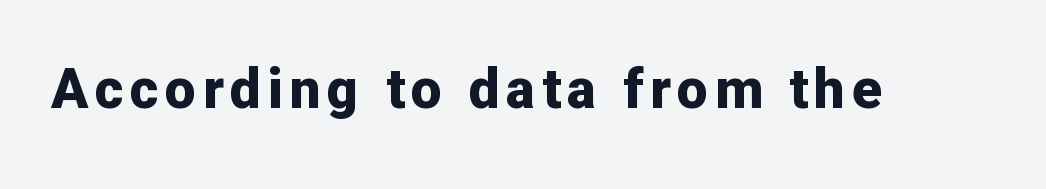
Q: Is the text bold? A: Yes.
Q: Is the text italic (slanted)? A: No, it is upright.
Q: Is the typeface a serif or a sans-serif typeface? A: Sans-serif.
Q: Is the text underlined? A: No.
Q: Width (condensed, normal, or wide)? A: Normal.
Q: Stroke contrast? A: Low.
Q: x-height? A: Medium.
Q: Monospaced? A: No.
